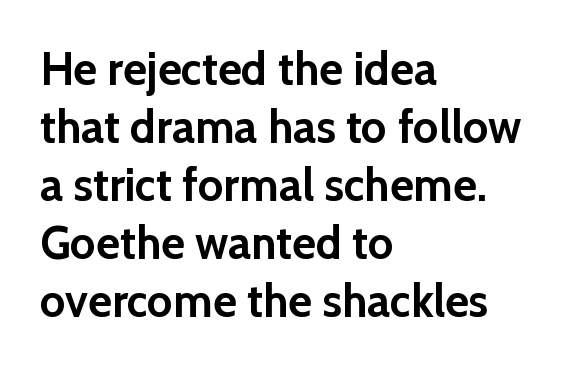
{"serif": "no", "italic": "no", "bold": "yes", "weight": "semibold", "width": "normal", "x_height": "medium", "monospaced": "no", "underline": "no", "align": "left", "line_spacing": "normal", "line_spacing_ratio": 1.26, "letter_spacing": "normal", "letter_spacing_em": 0.0, "glyph_px": 46}
